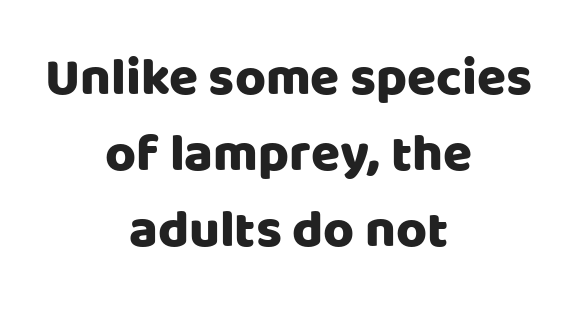
The image shows 53 px sans-serif type, upright; set centered, normal line spacing (1.43x), normal letter spacing, not underlined; low stroke contrast and a large x-height.
